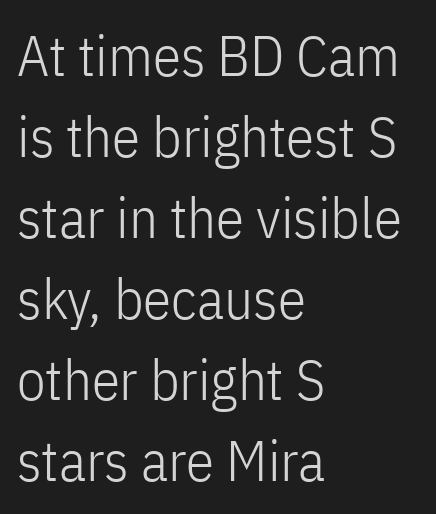
Q: Is the text bold? A: No.
Q: Is the text italic (slanted)? A: No, it is upright.
Q: Is the typeface a serif or a sans-serif typeface? A: Sans-serif.
Q: Is the text underlined? A: No.
Q: How is the paragraph aligned? A: Left-aligned.
Q: Is the spacing between letters normal or unusually wide? A: Normal.
Q: Is the spacing between lines tight, normal or loose? A: Normal.
Q: Width (condensed, normal, or wide)? A: Condensed.
Q: Stroke contrast? A: Low.
Q: x-height? A: Medium.
Q: Monospaced? A: No.
